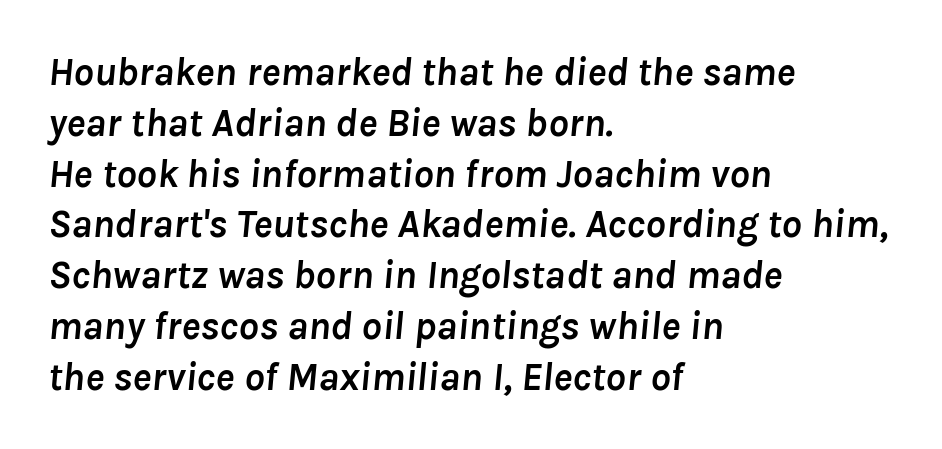
{"italic": "yes", "lean": "right", "slant_degrees": 8, "bold": "yes", "weight": "semibold", "width": "normal", "stroke_contrast": "low", "x_height": "medium", "monospaced": "no", "underline": "no", "align": "left", "line_spacing": "normal", "line_spacing_ratio": 1.27, "letter_spacing": "normal", "letter_spacing_em": 0.0, "glyph_px": 40}
